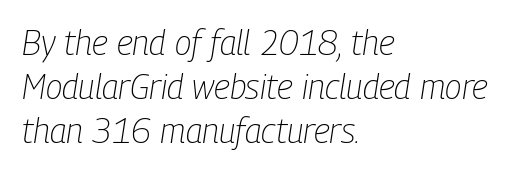
What's the leading like? Ordinary, nothing unusual. A student would call this left alignment; a typographer would say flush left, rag right. Every character sits at an angle, as italics do. Is this a heavy cut? Hardly; it is regular or lighter. A typesetter would call this proportional, since set widths differ per character.
